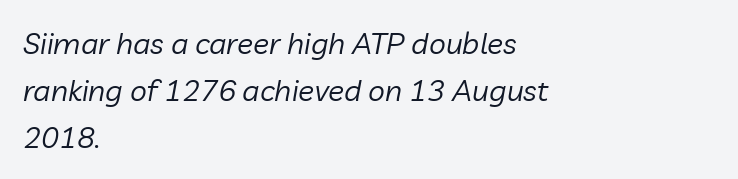
The area under the type is left untouched. If you drew a ruler down the left edge, every line would touch it. The tracking reads as untouched default to a designer's eye. Character widths vary here, with narrow letters taking less room than wide ones. These glyphs show unthickened strokes, regular width or finer.
